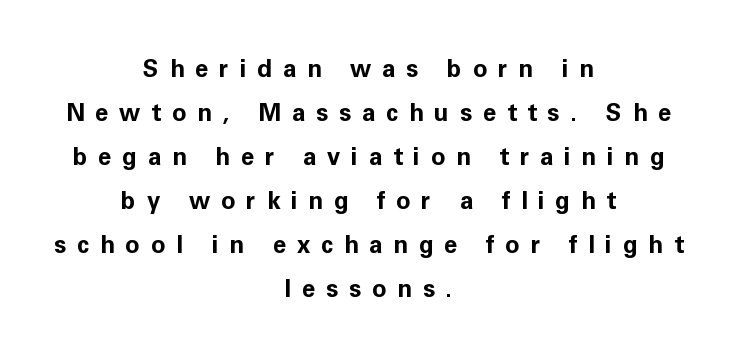
Q: Is the text bold? A: Yes.
Q: Is the text italic (slanted)? A: No, it is upright.
Q: Is the text underlined? A: No.
Q: How is the paragraph aligned? A: Centered.
Q: Is the spacing between letters normal or unusually wide? A: Unusually wide.
